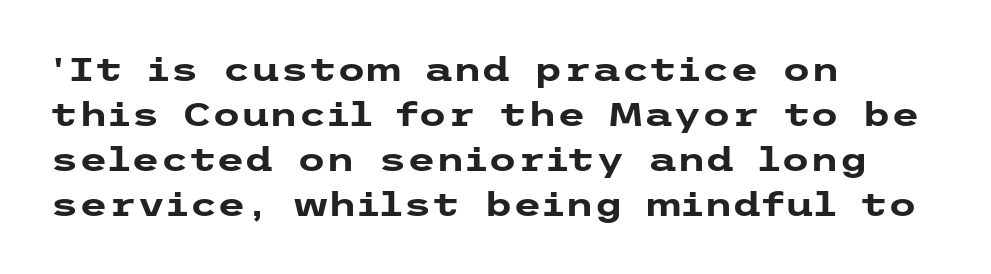
The image shows 33 px heavy, wide sans-serif type, upright; set left-aligned, normal line spacing (1.36x), normal letter spacing, not underlined; low stroke contrast and a medium x-height.
